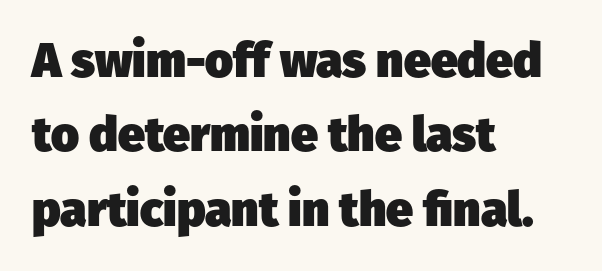
Q: Is the text bold? A: Yes.
Q: Is the typeface a serif or a sans-serif typeface? A: Sans-serif.
Q: Is the text underlined? A: No.
Q: How is the paragraph aligned? A: Left-aligned.
Q: Is the spacing between letters normal or unusually wide? A: Normal.
Q: Is the spacing between lines tight, normal or loose? A: Normal.
Q: Width (condensed, normal, or wide)? A: Normal.
Q: Stroke contrast? A: Low.
Q: x-height? A: Medium.
Q: Monospaced? A: No.
